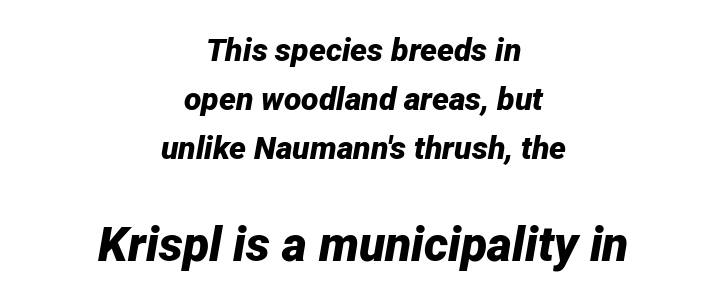
A typesetter would mark this as italic. The type is set solid horizontally, with unmodified tracking. Honestly, the row spacing looks completely unremarkable. Reading down the block, each line starts at a different indent, mirrored at its end.
